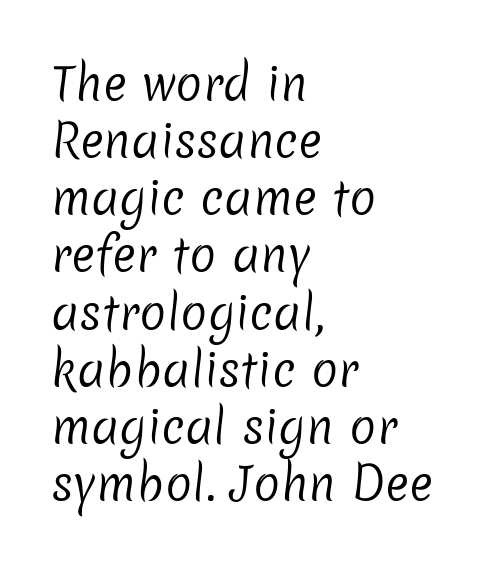
Note: no serifs on the glyphs. Is the block centered? No — it sits flush against the left margin. Proportional: the letters do not fall into vertical columns. Normally led — the rows are evenly, conventionally spaced. This rendering leaves character spacing at its baseline value. Underlining? Definitely not there.
